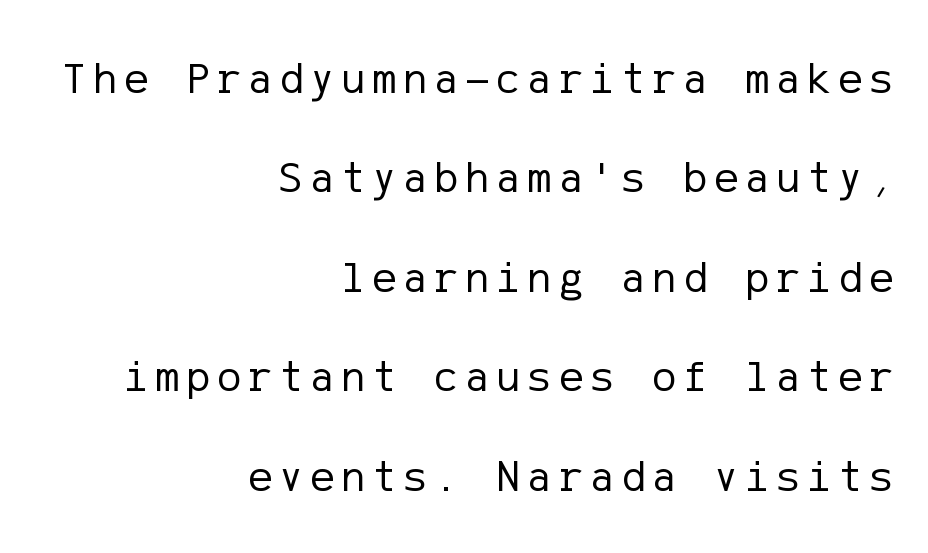
Q: Is the text bold? A: No.
Q: Is the text italic (slanted)? A: No, it is upright.
Q: Is the typeface a serif or a sans-serif typeface? A: Sans-serif.
Q: Is the text underlined? A: No.
Q: How is the paragraph aligned? A: Right-aligned.
Q: Is the spacing between lines tight, normal or loose? A: Loose.
Q: Width (condensed, normal, or wide)? A: Normal.
Q: Stroke contrast? A: Low.
Q: x-height? A: Medium.
